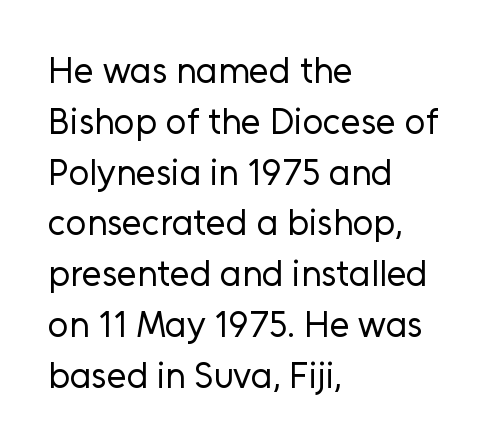
Q: Is the text bold? A: No.
Q: Is the text italic (slanted)? A: No, it is upright.
Q: Is the typeface a serif or a sans-serif typeface? A: Sans-serif.
Q: Is the text underlined? A: No.
Q: How is the paragraph aligned? A: Left-aligned.
Q: Is the spacing between letters normal or unusually wide? A: Normal.
Q: Is the spacing between lines tight, normal or loose? A: Normal.
Q: Width (condensed, normal, or wide)? A: Normal.
Q: Stroke contrast? A: Low.
Q: x-height? A: Medium.
Q: Monospaced? A: No.
